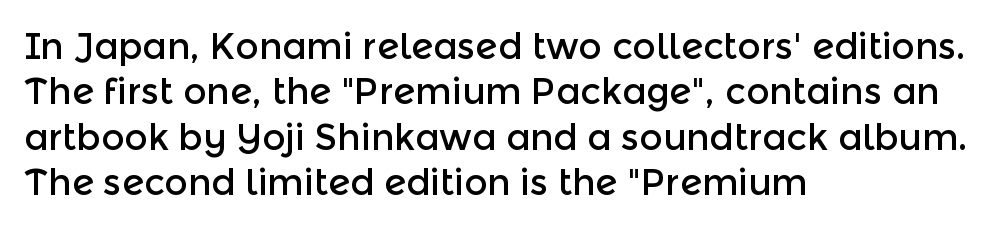
{"serif": "no", "italic": "no", "width": "normal", "x_height": "medium", "monospaced": "no", "underline": "no", "align": "left", "line_spacing": "normal", "line_spacing_ratio": 1.26, "letter_spacing": "normal", "letter_spacing_em": 0.0, "glyph_px": 36}
